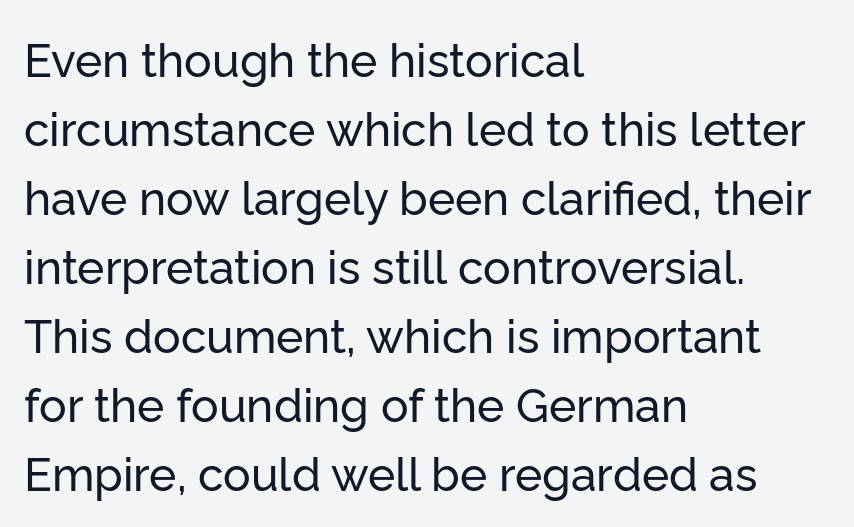
{"serif": "no", "italic": "no", "width": "normal", "stroke_contrast": "low", "x_height": "medium", "monospaced": "no", "underline": "no", "align": "left", "line_spacing": "normal", "line_spacing_ratio": 1.5, "letter_spacing": "normal", "letter_spacing_em": 0.0, "glyph_px": 46}
